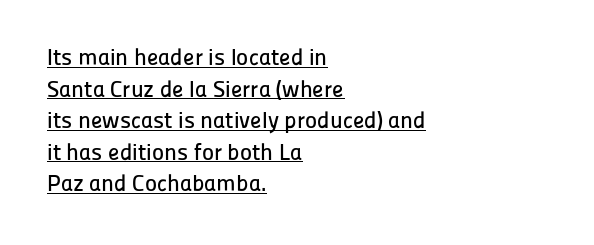
The image shows 23 px text type, upright; set left-aligned, normal line spacing (1.37x), normal letter spacing, underlined.
